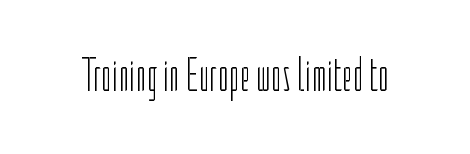
Weight class: somewhere from thin through regular. Italic: no, the glyphs are upright roman. Nobody touched the tracking dial on this one. Are there feet on the stems? There aren't — it's a sans. Letters rest on an invisible, unmarked baseline. You could not count columns in this text — the font is proportionally spaced.
